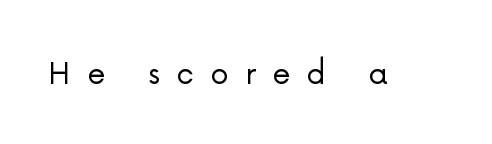
The image shows 36 px light sans-serif type, upright; set unusually wide letter spacing (+0.47 em), not underlined; low stroke contrast and a medium x-height.
